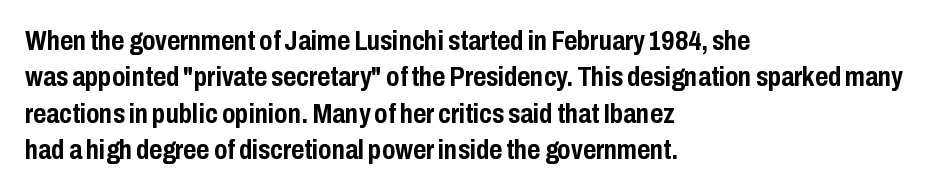
{"serif": "no", "italic": "no", "bold": "yes", "weight": "semibold", "width": "condensed", "stroke_contrast": "low", "x_height": "medium", "monospaced": "no", "underline": "no", "align": "left", "line_spacing": "normal", "line_spacing_ratio": 1.3, "letter_spacing": "normal", "letter_spacing_em": 0.0, "glyph_px": 28}
